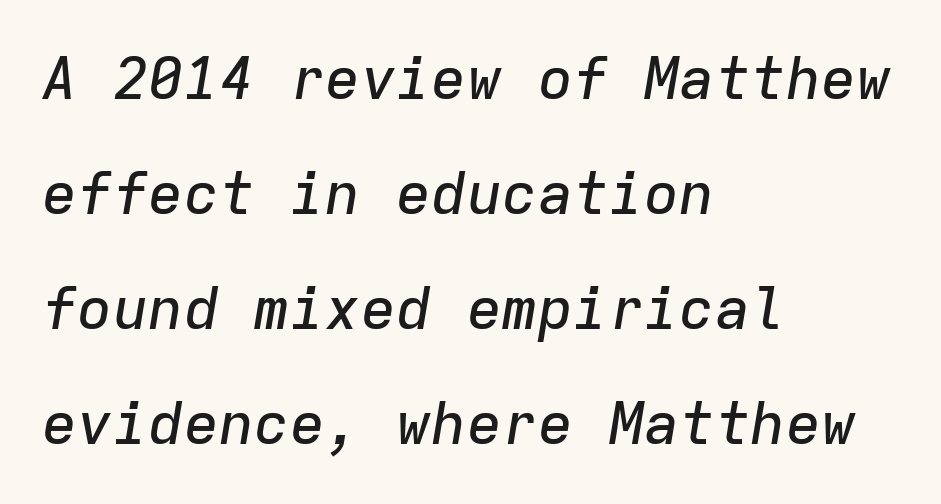
{"italic": "yes", "lean": "right", "slant_degrees": 9, "width": "normal", "stroke_contrast": "low", "x_height": "medium", "monospaced": "yes", "underline": "no", "align": "left", "line_spacing": "loose", "line_spacing_ratio": 1.95, "letter_spacing": "normal", "letter_spacing_em": 0.0, "glyph_px": 59}
